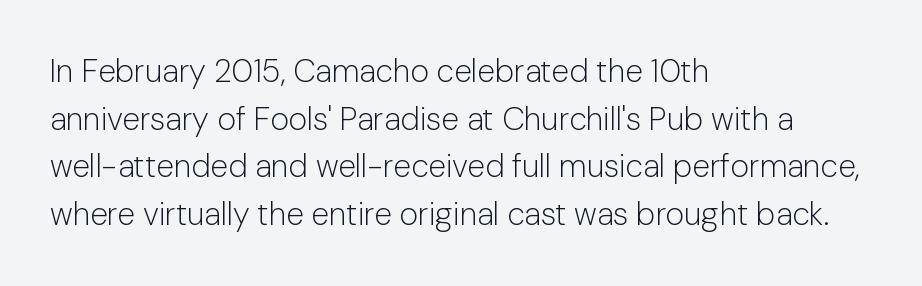
A typesetter would mark this as roman, not italic. One-word summary of the alignment: left. Default kerning and tracking; the words read as compact shapes. Each new line begins a customary step beneath the previous one. Typographically, this falls in the sans-serif category. Here the designer chose a conventional face with non-uniform glyph widths.
